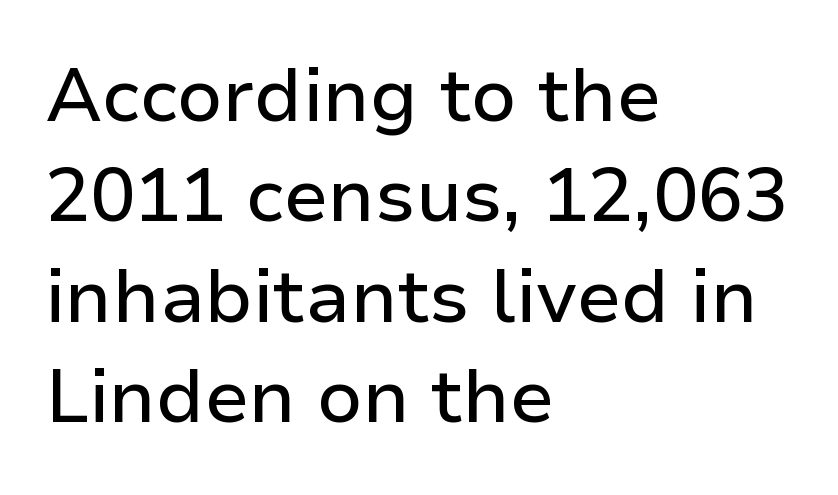
{"serif": "no", "italic": "no", "width": "normal", "stroke_contrast": "low", "x_height": "medium", "monospaced": "no", "underline": "no", "align": "left", "line_spacing": "normal", "line_spacing_ratio": 1.34, "letter_spacing": "normal", "letter_spacing_em": 0.0, "glyph_px": 75}
